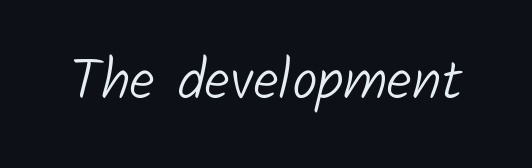
The space directly below the letters is spotless. Is this a fixed-width face? No — the glyphs have proportional, varying widths. Look at the bottom of the vertical strokes: they stop flat, with no serifs. The passage shown is not bold in any degree. These lines keep a tight, regular rhythm from letter to letter.
